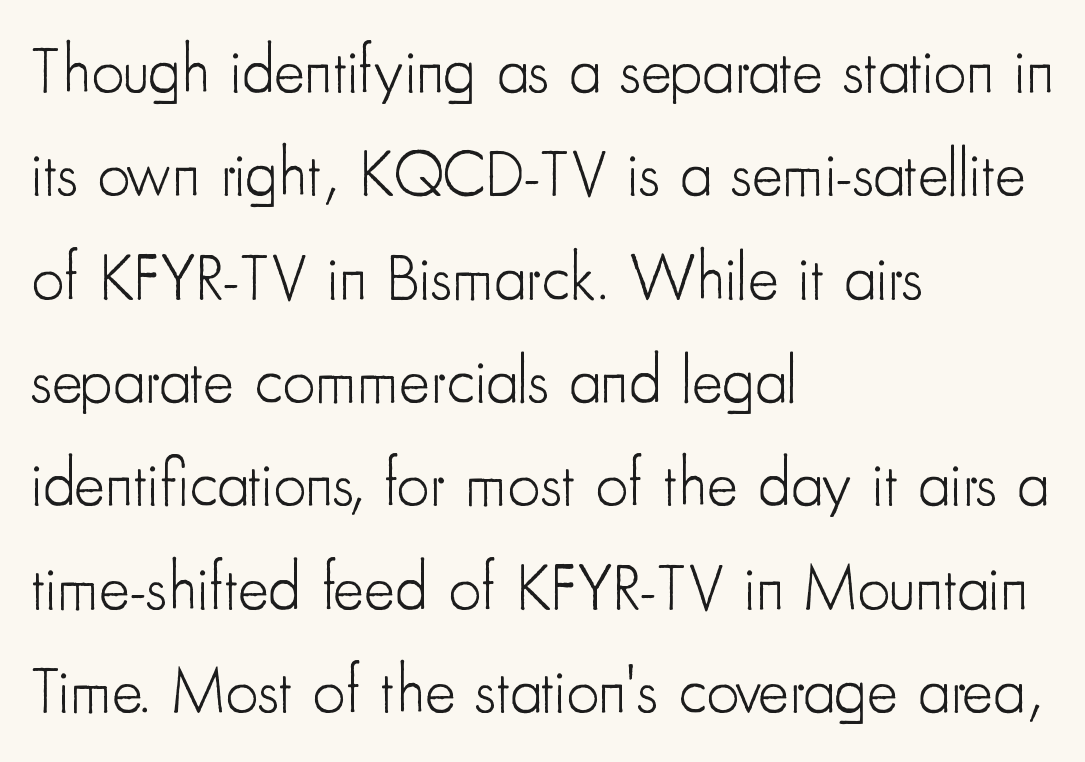
Regular leading. The rendering shows plain stroke endings on the letterforms — a sans-serif design. Short note: letters normally spaced. Anything drawn beneath the words? Only blank space. These lines were composed using upright roman letters. Short and long lines alike share a common starting point at left.
